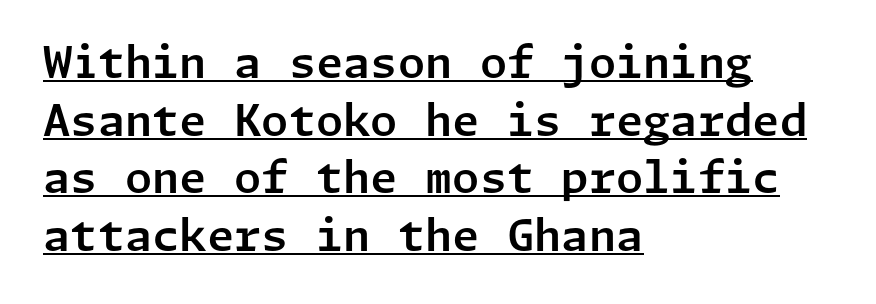
{"serif": "no", "italic": "no", "width": "normal", "stroke_contrast": "low", "x_height": "medium", "underline": "yes", "align": "left", "line_spacing": "normal", "line_spacing_ratio": 1.31, "letter_spacing": "normal", "letter_spacing_em": 0.0, "glyph_px": 44}
